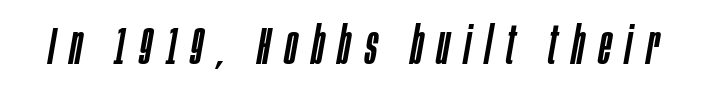
The image shows 52 px condensed type, italic (leaning right); set unusually wide letter spacing (+0.28 em), not underlined; low stroke contrast and a large x-height.
